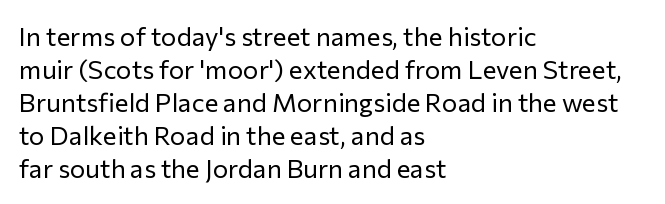
{"italic": "no", "bold": "no", "underline": "no", "align": "left", "line_spacing": "normal", "line_spacing_ratio": 1.27, "letter_spacing": "normal", "letter_spacing_em": 0.0, "glyph_px": 26}
